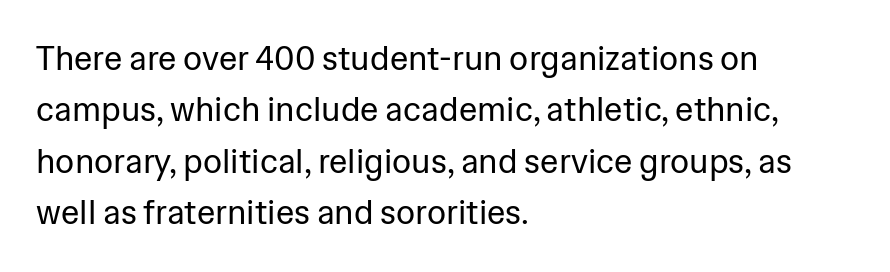
The image shows 33 px regular-weight sans-serif type, upright; set left-aligned, normal line spacing (1.56x), normal letter spacing, not underlined; low stroke contrast and a medium x-height.
